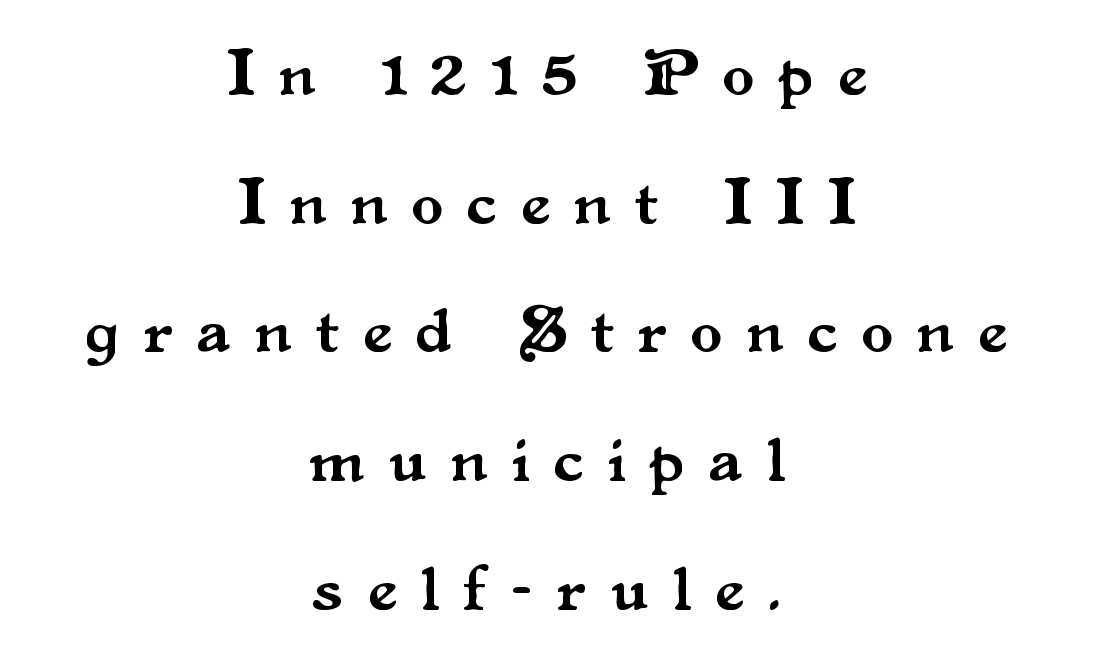
{"serif": "yes", "italic": "no", "width": "normal", "stroke_contrast": "medium", "x_height": "small", "monospaced": "no", "underline": "no", "align": "center", "line_spacing": "loose", "line_spacing_ratio": 1.98, "letter_spacing": "wide", "letter_spacing_em": 0.38, "glyph_px": 65}
